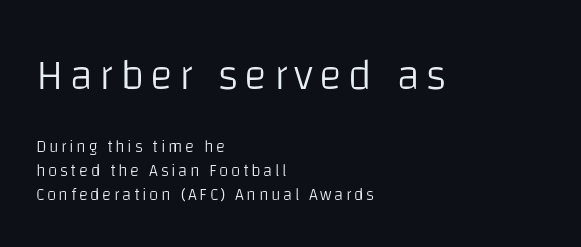
Q: Is the text bold? A: No.
Q: Is the text italic (slanted)? A: No, it is upright.
Q: Is the typeface a serif or a sans-serif typeface? A: Sans-serif.
Q: Is the text underlined? A: No.
Q: How is the paragraph aligned? A: Left-aligned.
Q: Is the spacing between lines tight, normal or loose? A: Normal.
Q: Which block of text is set in a larger size, the first (top) or the second (bottom)? A: The first (top) one.
Q: Width (condensed, normal, or wide)? A: Normal.
Q: Stroke contrast? A: Low.
Q: x-height? A: Large.
Q: Monospaced? A: No.
